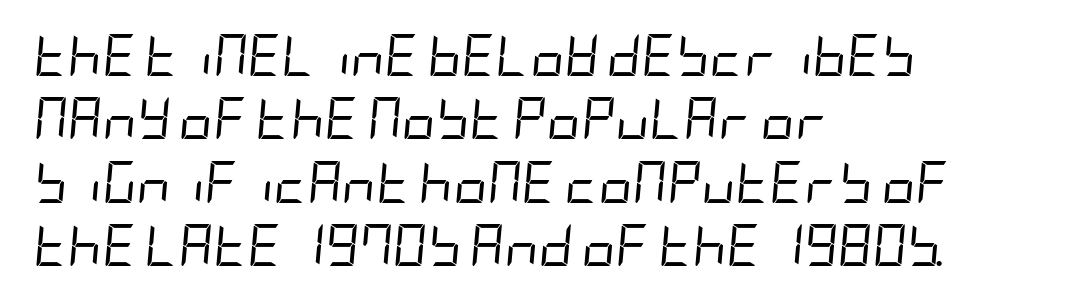
Students, note that the glyphs here touch the page at normal intervals. There's an unmistakable incline to the writing here. The rag falls on the right side of this text block. The designer left line spacing at the default. Vertical stems look standard width or narrower in stroke.
